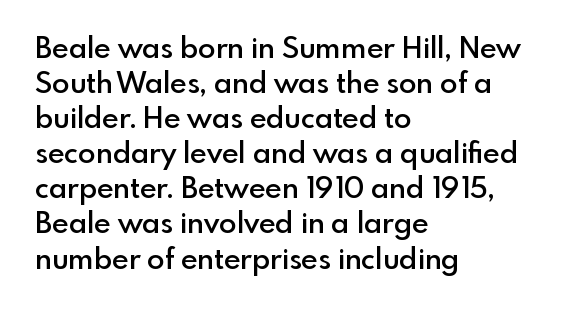
The image shows 29 px semibold sans-serif type, upright; set left-aligned, line spacing 1.21x, normal letter spacing, not underlined; a small x-height.
